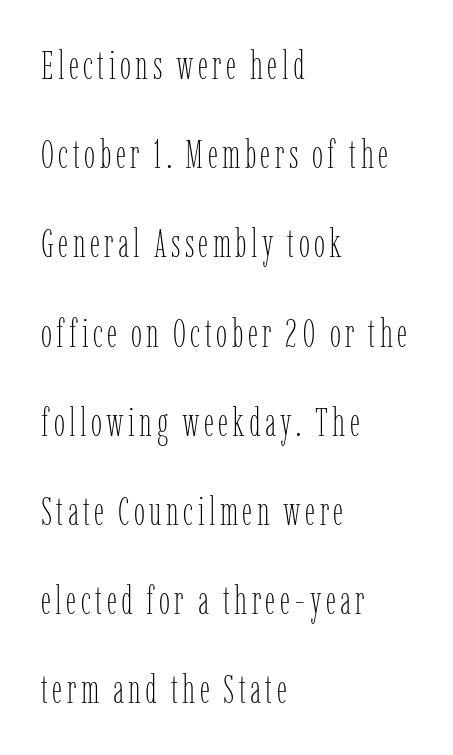
Vertical spacing — loose. Upright lettering throughout. A typesetter would call this proportional, since set widths differ per character. One-word summary of the alignment: left.
